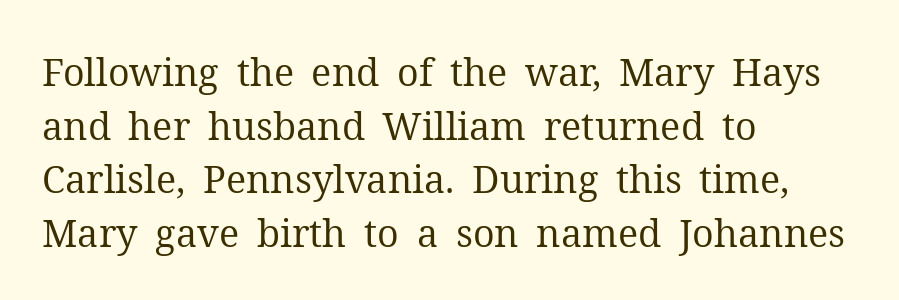
{"serif": "yes", "italic": "no", "bold": "no", "weight": "regular", "width": "normal", "stroke_contrast": "medium", "x_height": "medium", "monospaced": "no", "underline": "no", "align": "left", "line_spacing": "normal", "line_spacing_ratio": 1.41, "letter_spacing": "normal", "letter_spacing_em": 0.0, "glyph_px": 38}
